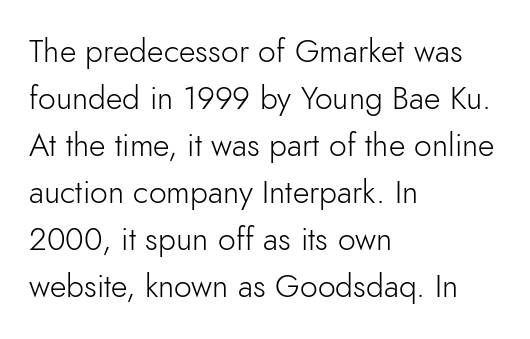
The strokes are not fattened; the text isn't bold. The text block is weighted toward the left margin, trailing off unevenly rightward. Here the designer chose a conventional face with non-uniform glyph widths. A sans-serif font was chosen for this passage. This is the regular roman posture of the typeface.
